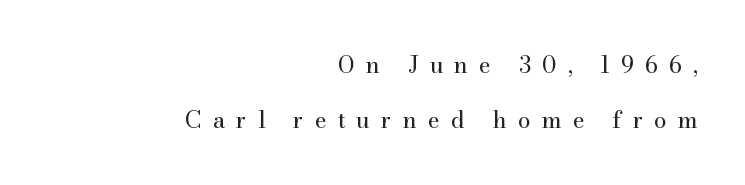
The image shows 23 px text type, upright; set right-aligned, loose line spacing (2.37x), unusually wide letter spacing (+0.48 em), not underlined.
